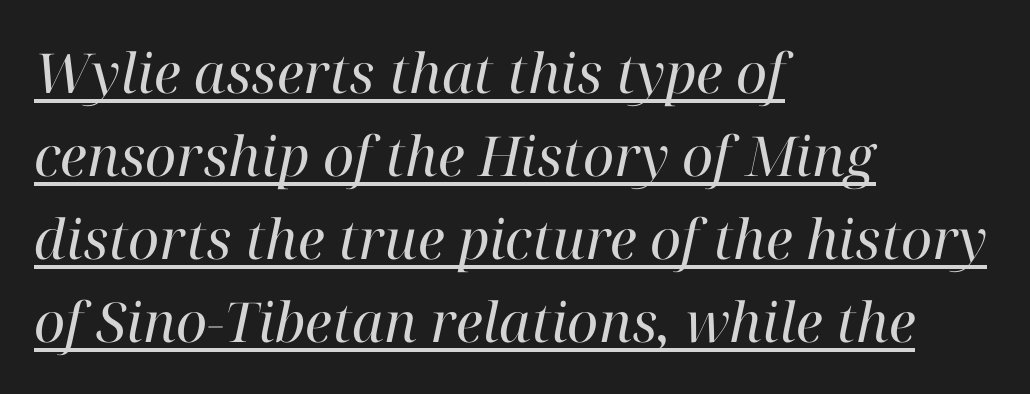
The image shows 55 px regular-weight serif type, italic (leaning right); set left-aligned, normal line spacing (1.51x), normal letter spacing, underlined; high stroke contrast and a medium x-height.
